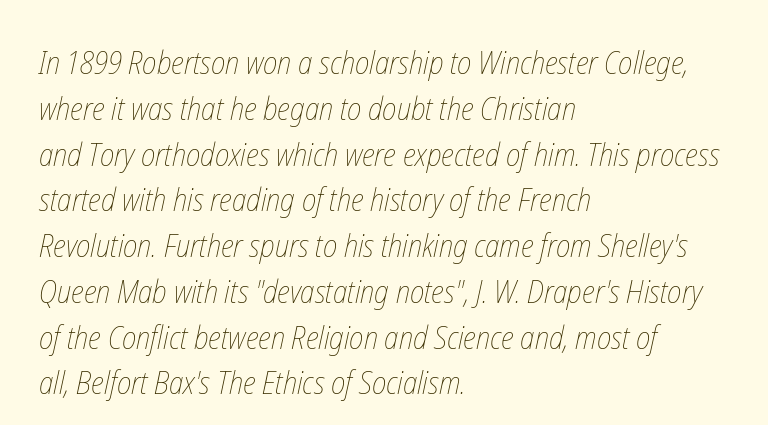
The image shows 32 px thin, condensed type; set left-aligned, normal line spacing (1.43x), normal letter spacing, not underlined; low stroke contrast and a medium x-height.
